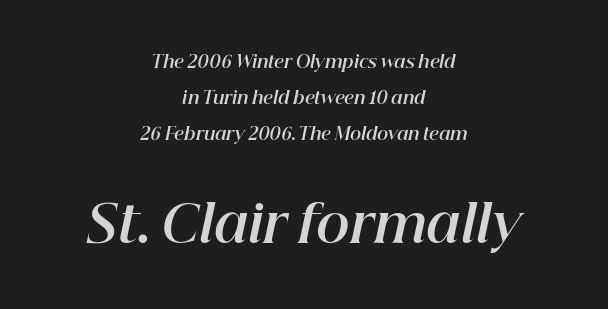
{"italic": "yes", "lean": "right", "slant_degrees": 12, "bold": "yes", "weight": "bold", "width": "normal", "stroke_contrast": "high", "x_height": "medium", "monospaced": "no", "underline": "no", "align": "center", "line_spacing": "loose", "line_spacing_ratio": 2.11, "letter_spacing": "normal", "letter_spacing_em": 0.0, "larger_block": "second", "size_ratio": 3.0, "glyph_px": 51}
